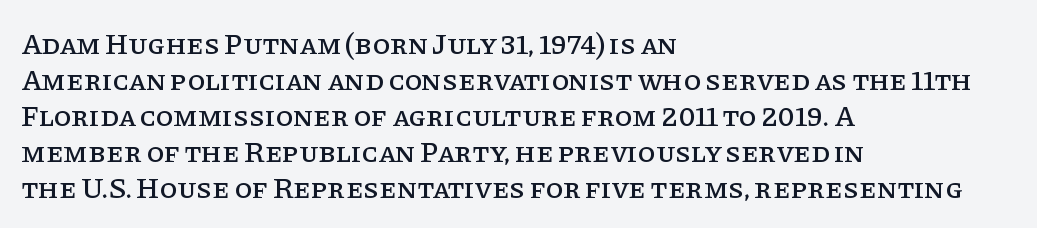
The image shows 29 px serif type, upright; set left-aligned, line spacing 1.24x, normal letter spacing, not underlined; low stroke contrast and a large x-height.
